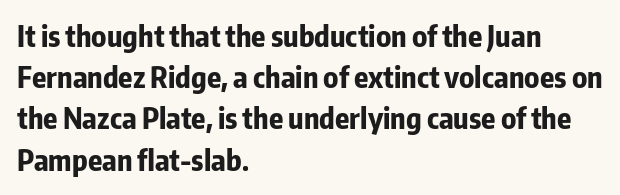
Q: Is the text bold? A: Yes.
Q: Is the text italic (slanted)? A: No, it is upright.
Q: Is the typeface a serif or a sans-serif typeface? A: Sans-serif.
Q: Is the text underlined? A: No.
Q: How is the paragraph aligned? A: Left-aligned.
Q: Is the spacing between letters normal or unusually wide? A: Normal.
Q: Is the spacing between lines tight, normal or loose? A: Normal.
Q: Width (condensed, normal, or wide)? A: Condensed.
Q: Stroke contrast? A: Low.
Q: x-height? A: Medium.
Q: Monospaced? A: No.
